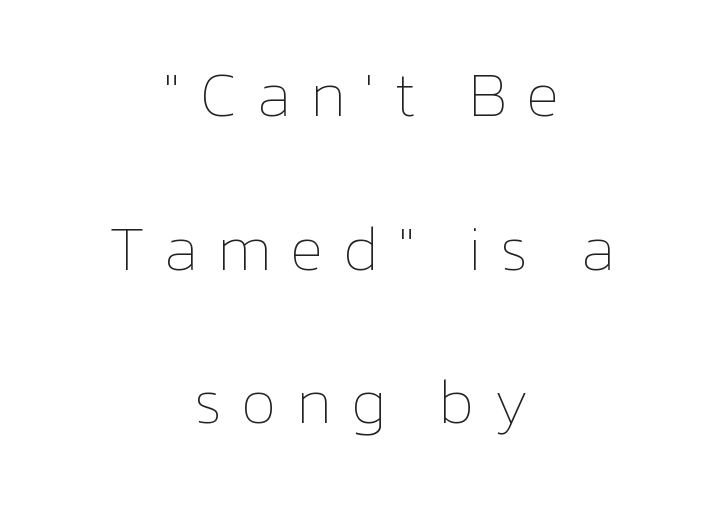
Do the characters align in a grid? No, the font is proportional. Upright lettering throughout. A centered setting, common on invitations and titles, is used for this passage. These lines have a slow, spaced-out rhythm from letter to letter.
